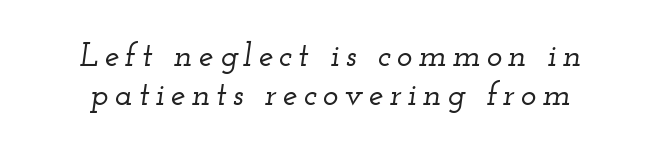
The image shows 33 px wide serif type, italic (leaning right); set line spacing 1.19x, not underlined; low stroke contrast and a small x-height.
